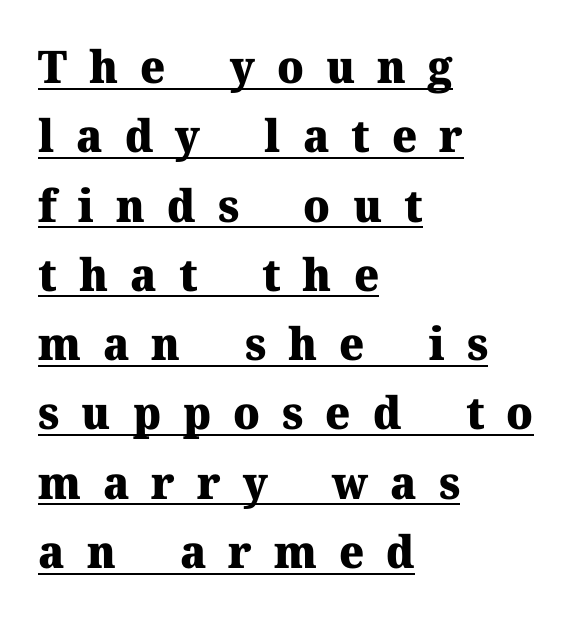
{"serif": "yes", "italic": "no", "bold": "yes", "weight": "heavy", "width": "normal", "stroke_contrast": "medium", "x_height": "medium", "monospaced": "no", "underline": "yes", "align": "left", "line_spacing": "normal", "line_spacing_ratio": 1.54, "letter_spacing": "wide", "letter_spacing_em": 0.49, "glyph_px": 45}
